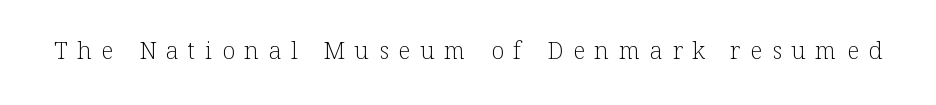
Q: Is the text bold? A: No.
Q: Is the text italic (slanted)? A: No, it is upright.
Q: Is the text underlined? A: No.
Q: Is the spacing between letters normal or unusually wide? A: Unusually wide.
